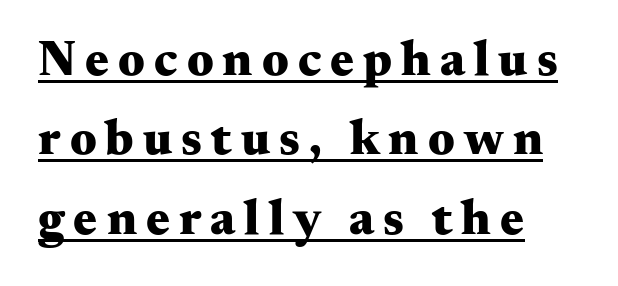
{"serif": "yes", "italic": "no", "bold": "yes", "weight": "heavy", "width": "wide", "stroke_contrast": "medium", "x_height": "small", "monospaced": "no", "underline": "yes", "align": "left", "line_spacing": "normal", "line_spacing_ratio": 1.59, "glyph_px": 50}
